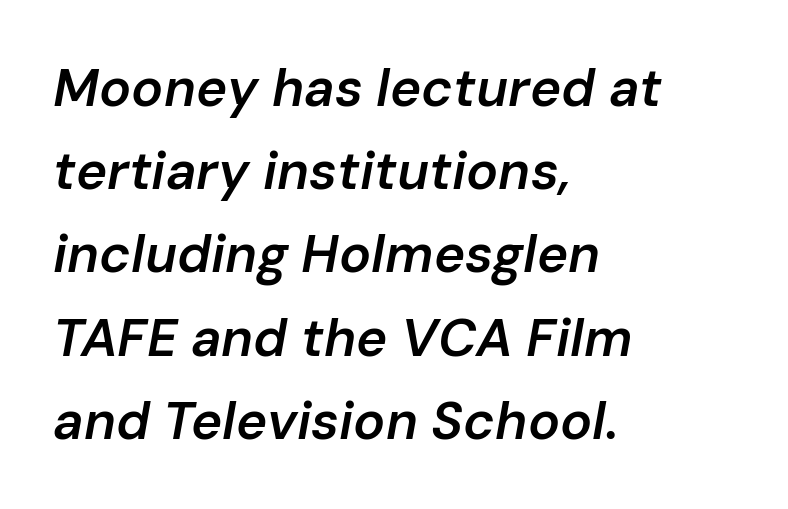
{"italic": "yes", "lean": "right", "slant_degrees": 10, "bold": "semi", "weight": "semibold", "width": "normal", "stroke_contrast": "low", "x_height": "medium", "monospaced": "no", "underline": "no", "align": "left", "line_spacing": "normal", "line_spacing_ratio": 1.57, "letter_spacing": "normal", "letter_spacing_em": 0.0, "glyph_px": 53}
